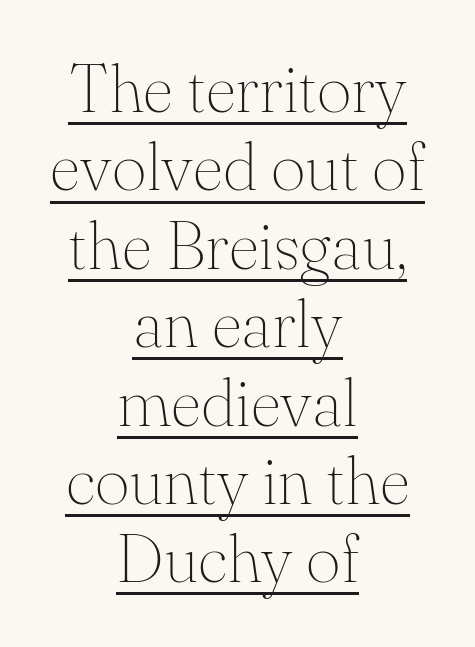
Q: Is the text bold? A: No.
Q: Is the text italic (slanted)? A: No, it is upright.
Q: Is the typeface a serif or a sans-serif typeface? A: Serif.
Q: Is the text underlined? A: Yes.
Q: How is the paragraph aligned? A: Centered.
Q: Is the spacing between letters normal or unusually wide? A: Normal.
Q: Width (condensed, normal, or wide)? A: Normal.
Q: Stroke contrast? A: Medium.
Q: x-height? A: Small.
Q: Monospaced? A: No.
